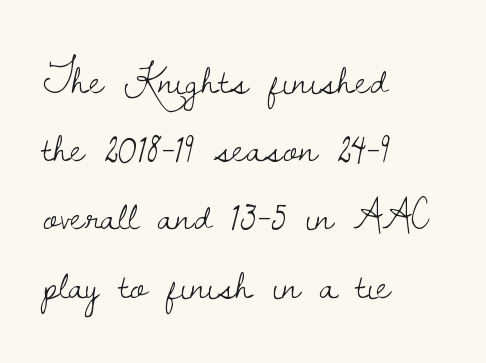
The image shows 44 px light serif type; set left-aligned, normal line spacing (1.55x), normal letter spacing, not underlined; low stroke contrast and a small x-height.
